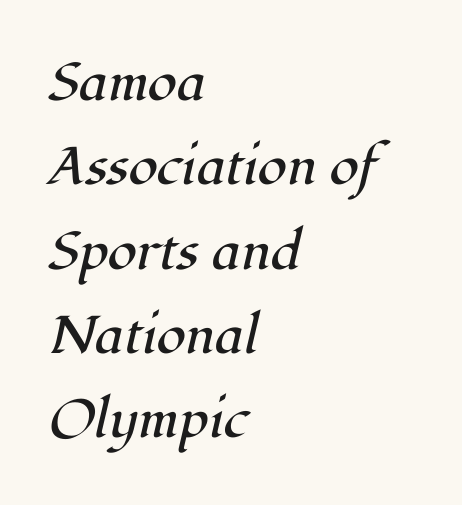
Q: Is the text bold? A: No.
Q: Is the text italic (slanted)? A: Yes, it leans right by about 12 degrees.
Q: Is the typeface a serif or a sans-serif typeface? A: Serif.
Q: Is the text underlined? A: No.
Q: How is the paragraph aligned? A: Left-aligned.
Q: Is the spacing between letters normal or unusually wide? A: Normal.
Q: Is the spacing between lines tight, normal or loose? A: Normal.
Q: Width (condensed, normal, or wide)? A: Normal.
Q: Stroke contrast? A: High.
Q: x-height? A: Medium.
Q: Monospaced? A: No.
